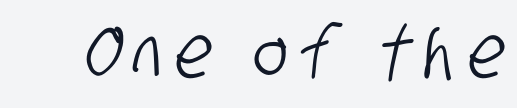
Q: Is the typeface a serif or a sans-serif typeface? A: Sans-serif.
Q: Is the text underlined? A: No.
Q: Width (condensed, normal, or wide)? A: Condensed.
Q: Stroke contrast? A: Low.
Q: x-height? A: Large.
Q: Monospaced? A: No.
